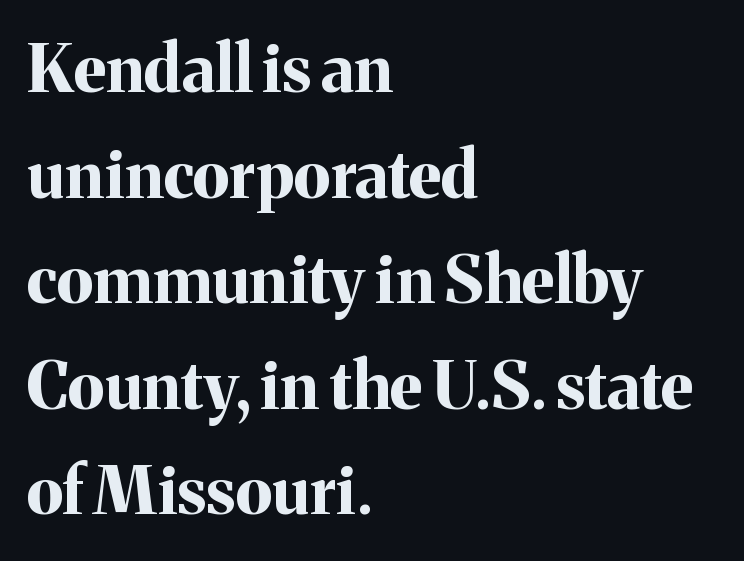
Every stem runs plumb, perpendicular to the baseline. Does the leading feel generous? No, just average. The compositor pushed each line to the left boundary. Notice how thick the strokes are: this is what a full bold looks like. Think of a printed novel: that variable character pitch is what you see here. The designer went with a serif here, giving each stem small feet.
